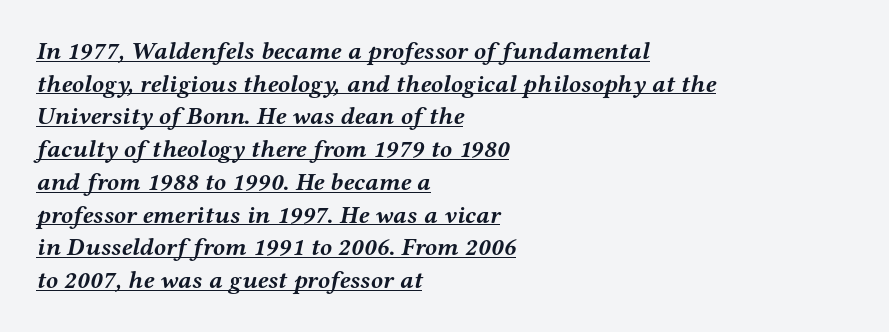
Caption: bold face, heavy strokes. Characters follow at the spacing the type designer built in. Caption: lettering with a line underneath. Each line starts at the same left margin while the right side varies.
